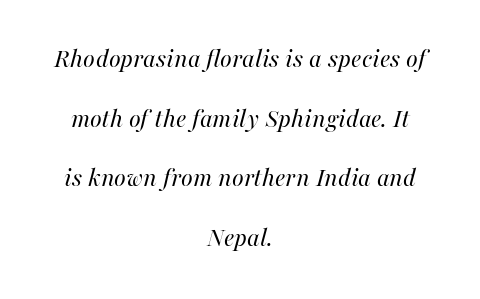
The image shows 27 px text type, italic (leaning right); set centered, loose line spacing (2.21x), normal letter spacing, not underlined.
